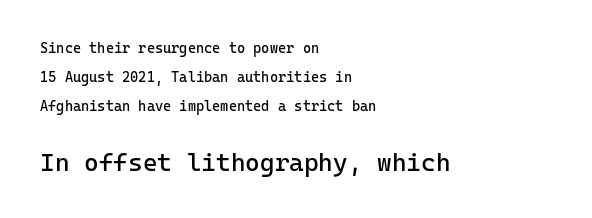
This rendering uses left alignment, leaving the right contour irregular. Decoration check: the copy has no underline. Compare the two chunks: the lower has the greater cap height. Words appear dense and cohesive because spacing is normal. The axis of the letterforms is exactly vertical.
